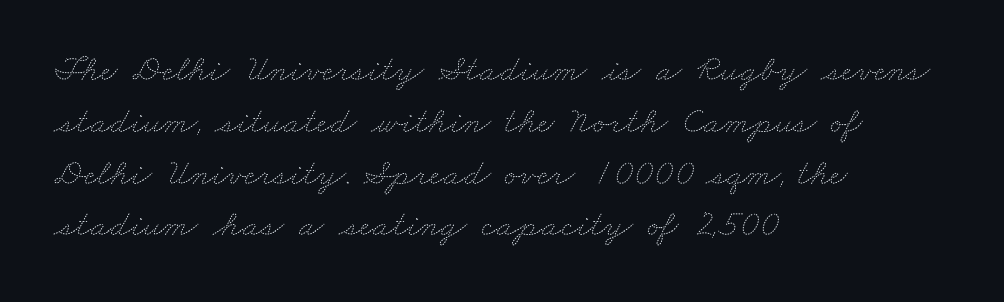
Q: Is the text bold? A: No.
Q: Is the text underlined? A: No.
Q: How is the paragraph aligned? A: Left-aligned.
Q: Is the spacing between letters normal or unusually wide? A: Normal.
Q: Is the spacing between lines tight, normal or loose? A: Normal.
Q: Width (condensed, normal, or wide)? A: Wide.
Q: Stroke contrast? A: Medium.
Q: x-height? A: Small.
Q: Monospaced? A: No.
